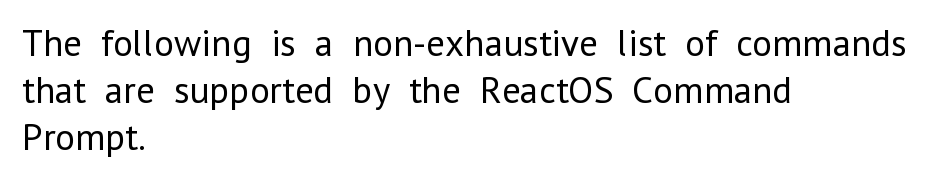
The image shows 38 px regular-weight sans-serif type, upright; set left-aligned, line spacing 1.24x, normal letter spacing, not underlined; low stroke contrast and a medium x-height.
